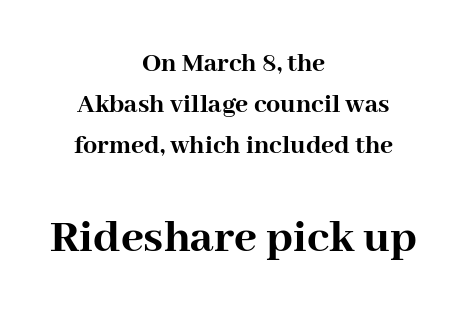
The type is set solid horizontally, with unmodified tracking. Line spacing here is normal. The characters look thick and weighty, a clear bold. Letters rest on an invisible, unmarked baseline. Each letter's strokes conclude with small projecting serifs. Top chunk: small. Bottom chunk: large.
